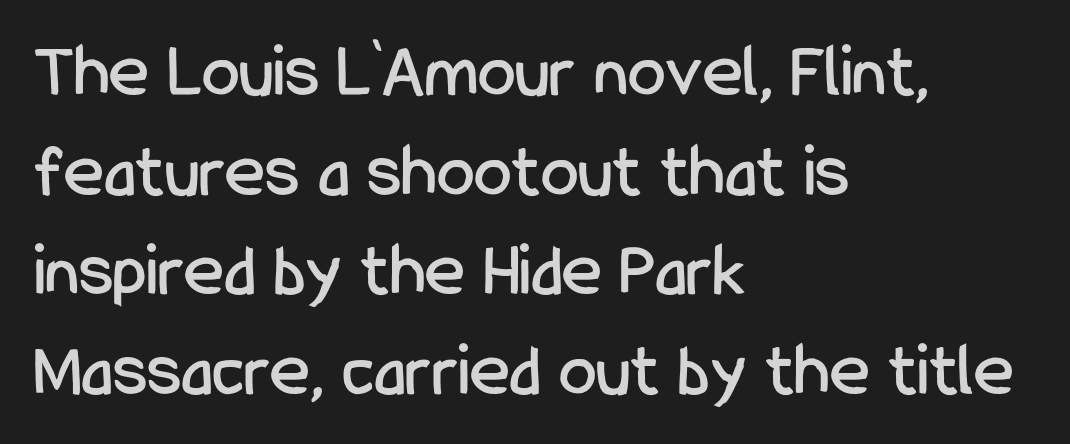
{"serif": "no", "italic": "no", "width": "condensed", "stroke_contrast": "low", "x_height": "medium", "monospaced": "no", "underline": "no", "align": "left", "line_spacing": "normal", "line_spacing_ratio": 1.31, "letter_spacing": "normal", "letter_spacing_em": 0.0, "glyph_px": 76}
